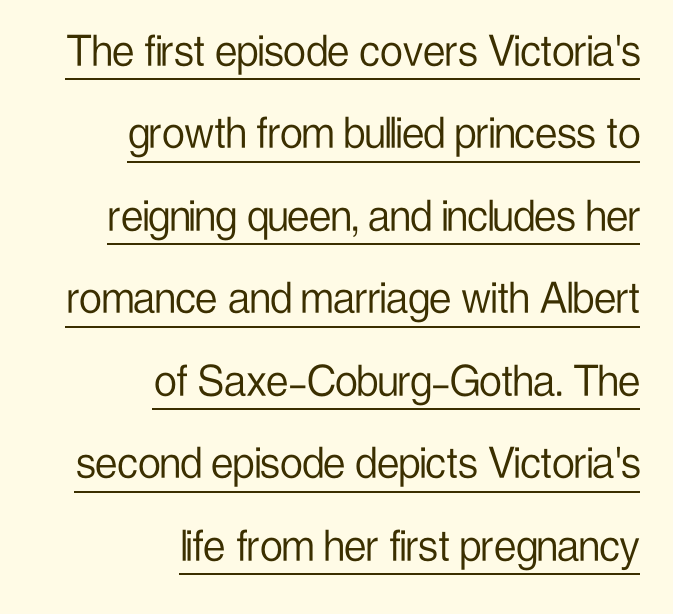
A quiet, ordinary-to-light weight characterises the typeface. In terms of letterspacing, this is plain default setting. What's the leading like? Ordinary, nothing unusual. Notice how a bar underscores the lettering throughout. Right-aligned paragraph, ragged on the left. This sample has the flowing, uneven cadence of proportional lettering.
